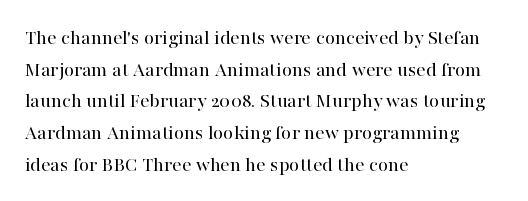
The image shows 21 px text type, upright; set left-aligned, normal line spacing (1.51x), normal letter spacing, not underlined.
